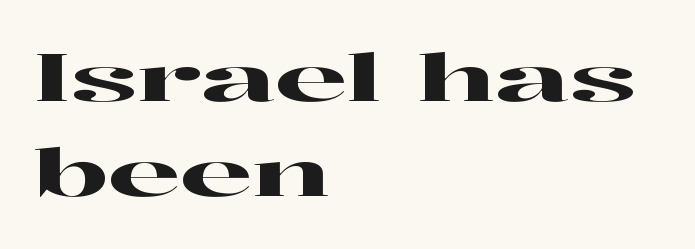
Q: Is the text italic (slanted)? A: No, it is upright.
Q: Is the typeface a serif or a sans-serif typeface? A: Serif.
Q: Is the text underlined? A: No.
Q: How is the paragraph aligned? A: Left-aligned.
Q: Is the spacing between letters normal or unusually wide? A: Normal.
Q: Is the spacing between lines tight, normal or loose? A: Normal.
Q: Width (condensed, normal, or wide)? A: Wide.
Q: Stroke contrast? A: High.
Q: x-height? A: Medium.
Q: Monospaced? A: No.
